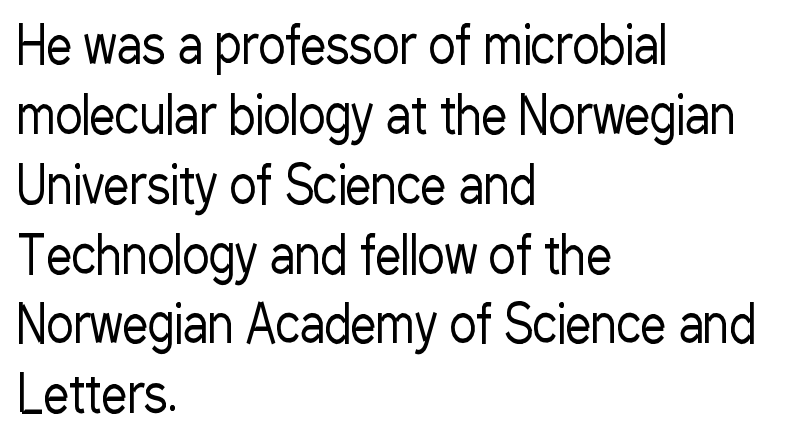
Q: Is the text bold? A: No.
Q: Is the text italic (slanted)? A: No, it is upright.
Q: Is the typeface a serif or a sans-serif typeface? A: Sans-serif.
Q: Is the text underlined? A: No.
Q: How is the paragraph aligned? A: Left-aligned.
Q: Is the spacing between letters normal or unusually wide? A: Normal.
Q: Is the spacing between lines tight, normal or loose? A: Normal.
Q: Width (condensed, normal, or wide)? A: Condensed.
Q: Stroke contrast? A: Low.
Q: x-height? A: Medium.
Q: Monospaced? A: No.
